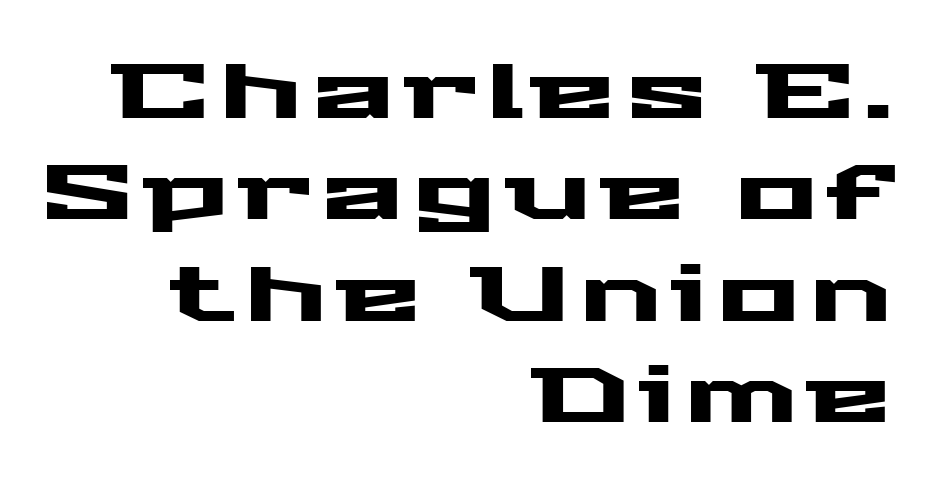
Q: Is the text italic (slanted)? A: No, it is upright.
Q: Is the typeface a serif or a sans-serif typeface? A: Sans-serif.
Q: Is the text underlined? A: No.
Q: How is the paragraph aligned? A: Right-aligned.
Q: Is the spacing between lines tight, normal or loose? A: Normal.
Q: Width (condensed, normal, or wide)? A: Wide.
Q: Stroke contrast? A: Medium.
Q: x-height? A: Medium.
Q: Monospaced? A: No.
